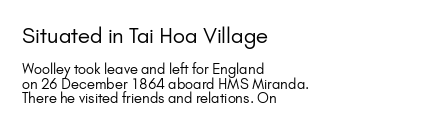
Q: Is the text bold? A: No.
Q: Is the text italic (slanted)? A: No, it is upright.
Q: Is the text underlined? A: No.
Q: How is the paragraph aligned? A: Left-aligned.
Q: Is the spacing between letters normal or unusually wide? A: Normal.
Q: Is the spacing between lines tight, normal or loose? A: Tight.
Q: Which block of text is set in a larger size, the first (top) or the second (bottom)? A: The first (top) one.
